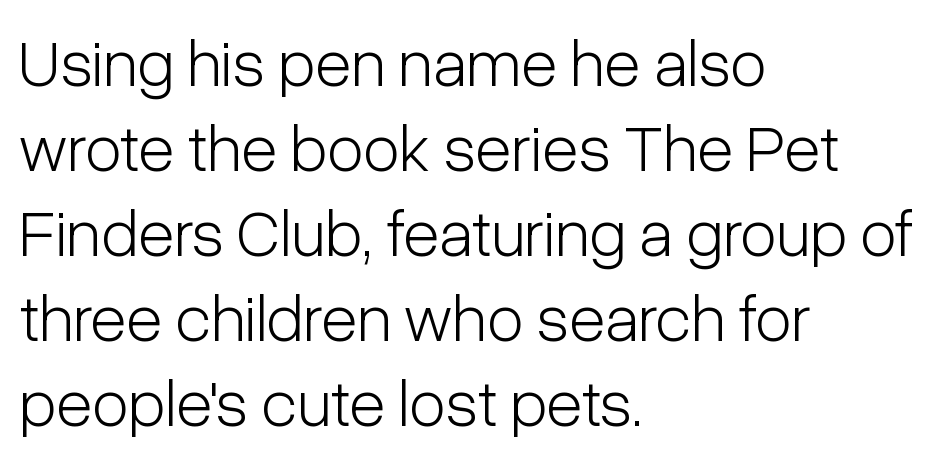
Q: Is the text bold? A: No.
Q: Is the text italic (slanted)? A: No, it is upright.
Q: Is the typeface a serif or a sans-serif typeface? A: Sans-serif.
Q: Is the text underlined? A: No.
Q: How is the paragraph aligned? A: Left-aligned.
Q: Is the spacing between letters normal or unusually wide? A: Normal.
Q: Is the spacing between lines tight, normal or loose? A: Normal.
Q: Width (condensed, normal, or wide)? A: Condensed.
Q: Stroke contrast? A: Low.
Q: x-height? A: Medium.
Q: Monospaced? A: No.
